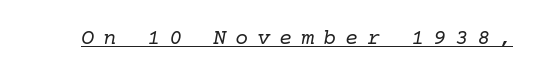
Does the lettering tilt? It does — this is italic. Caption: lettering with a line underneath. Heft: none added — not bold. You could only call the tracking loose — the letters float apart.
